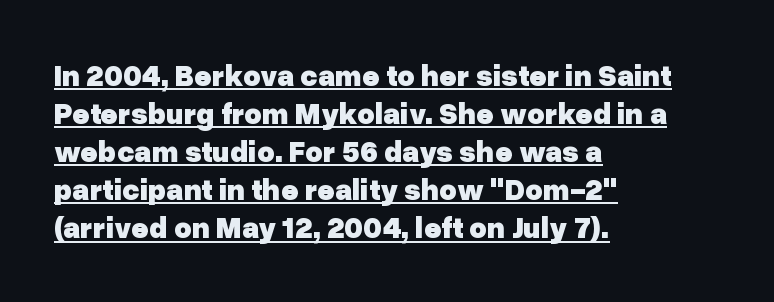
{"serif": "no", "italic": "no", "bold": "yes", "weight": "heavy", "width": "normal", "stroke_contrast": "low", "x_height": "medium", "monospaced": "no", "underline": "yes", "align": "left", "line_spacing": "normal", "line_spacing_ratio": 1.27, "letter_spacing": "normal", "letter_spacing_em": 0.0, "glyph_px": 30}
